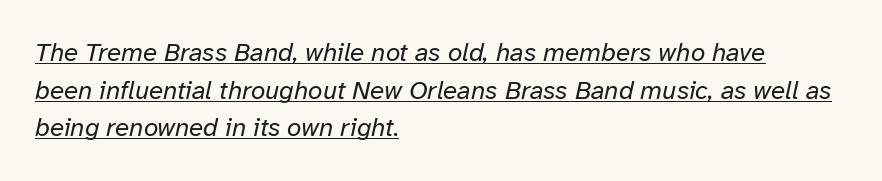
Q: Is the text bold? A: No.
Q: Is the text italic (slanted)? A: Yes, it leans right by about 12 degrees.
Q: Is the text underlined? A: Yes.
Q: How is the paragraph aligned? A: Left-aligned.
Q: Is the spacing between letters normal or unusually wide? A: Normal.
Q: Is the spacing between lines tight, normal or loose? A: Normal.
